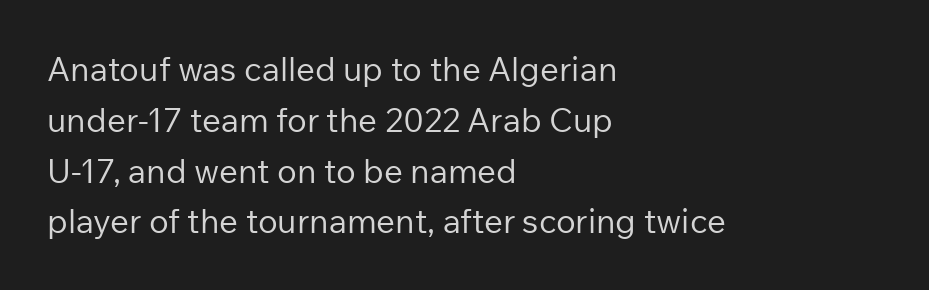
{"serif": "no", "italic": "no", "bold": "no", "weight": "regular", "width": "normal", "stroke_contrast": "low", "x_height": "medium", "monospaced": "no", "underline": "no", "align": "left", "line_spacing": "normal", "line_spacing_ratio": 1.54, "letter_spacing": "normal", "letter_spacing_em": 0.0, "glyph_px": 33}
